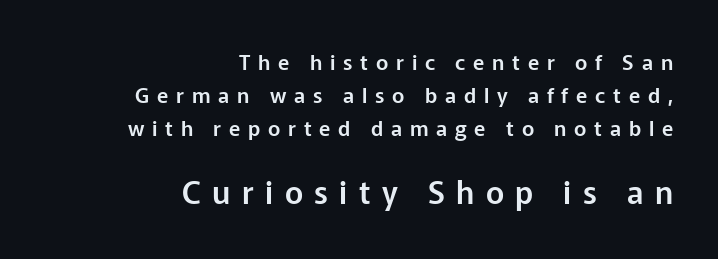
Q: Is the text italic (slanted)? A: No, it is upright.
Q: Is the typeface a serif or a sans-serif typeface? A: Sans-serif.
Q: Is the text underlined? A: No.
Q: How is the paragraph aligned? A: Right-aligned.
Q: Is the spacing between letters normal or unusually wide? A: Unusually wide.
Q: Is the spacing between lines tight, normal or loose? A: Normal.
Q: Which block of text is set in a larger size, the first (top) or the second (bottom)? A: The second (bottom) one.
Q: Width (condensed, normal, or wide)? A: Normal.
Q: Stroke contrast? A: Low.
Q: x-height? A: Medium.
Q: Monospaced? A: No.
